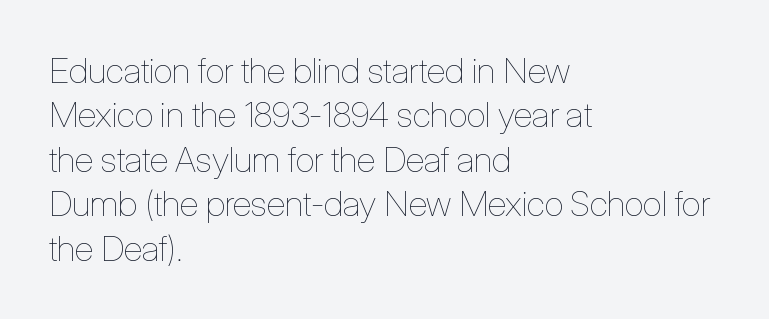
A classic flush-left, rag-right setting is used for this passage. The letters advance in unequal steps, a hallmark of proportional type. A typesetter would call this zero additional tracking. Summary of vertical rhythm: regular, with standard interline spacing. Counters stay open thanks to moderate or lighter strokes. The passage shown is not underscored anywhere.
